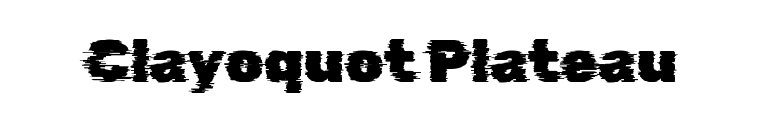
The image shows 61 px sans-serif type; set normal letter spacing, not underlined; low stroke contrast and a medium x-height.
